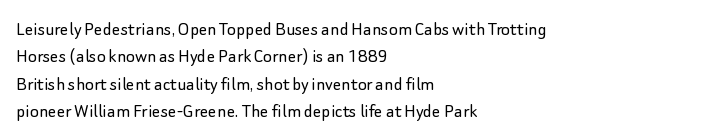
The image shows 21 px text type, upright; set left-aligned, normal line spacing (1.3x), normal letter spacing, not underlined.
